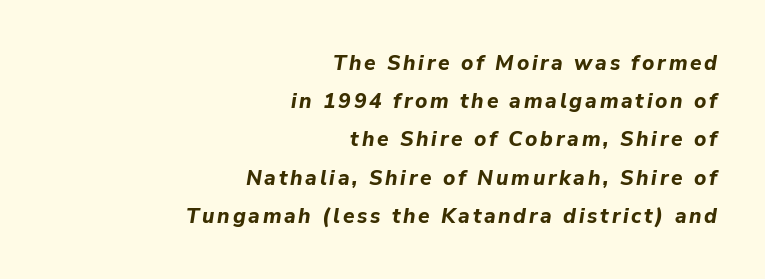
The image shows 21 px bold type, italic (leaning right); set right-aligned, line spacing 1.82x, not underlined.
